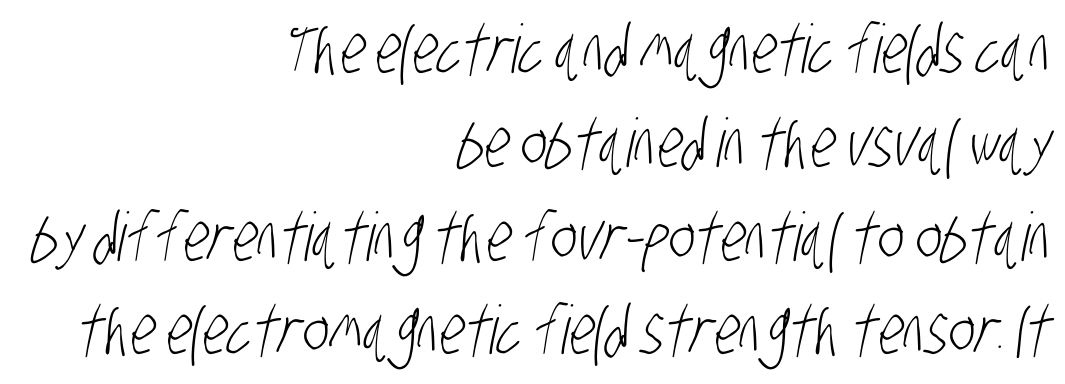
The image shows 67 px light, condensed sans-serif type; set right-aligned, normal line spacing (1.4x), normal letter spacing, not underlined; low stroke contrast and a large x-height.
